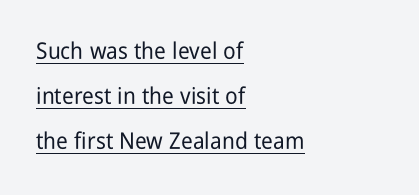
Q: Is the text italic (slanted)? A: No, it is upright.
Q: Is the text underlined? A: Yes.
Q: How is the paragraph aligned? A: Left-aligned.
Q: Is the spacing between letters normal or unusually wide? A: Normal.
Q: Is the spacing between lines tight, normal or loose? A: Loose.
